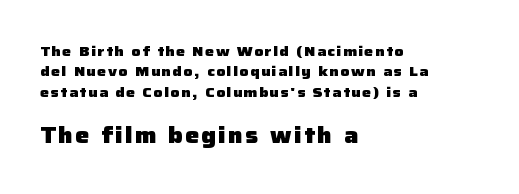
The image shows 22 px bold type, upright; set left-aligned, normal line spacing (1.45x), not underlined; the second (bottom) block is 1.57x larger.
